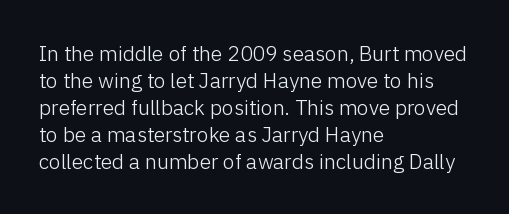
{"italic": "no", "bold": "no", "underline": "no", "align": "left", "line_spacing": "normal", "line_spacing_ratio": 1.28, "letter_spacing": "normal", "letter_spacing_em": 0.0, "glyph_px": 21}
